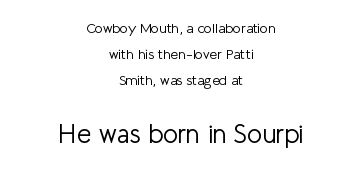
The image shows 26 px text type, upright; set centered, line spacing 1.85x, normal letter spacing, not underlined; the second (bottom) block is 1.86x larger.
